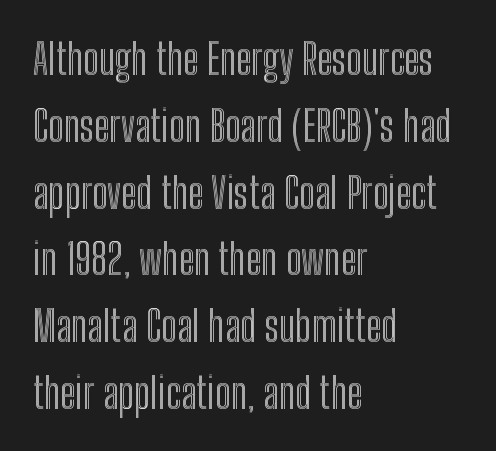
The image shows 42 px condensed type, upright; set left-aligned, normal line spacing (1.59x), normal letter spacing, not underlined; a medium x-height.
